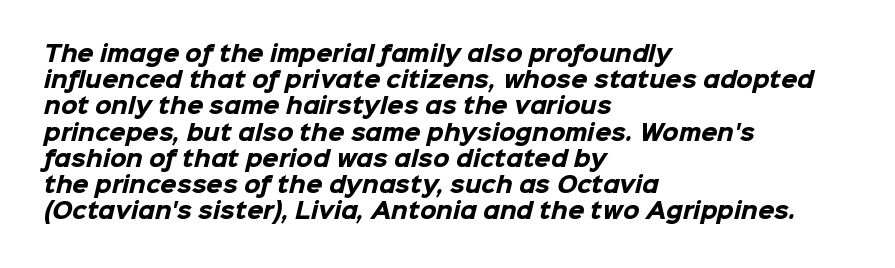
Q: Is the text bold? A: Yes.
Q: Is the text underlined? A: No.
Q: How is the paragraph aligned? A: Left-aligned.
Q: Is the spacing between letters normal or unusually wide? A: Normal.
Q: Is the spacing between lines tight, normal or loose? A: Normal.
